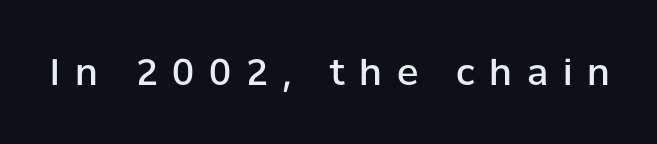
The image shows 36 px semibold sans-serif type, upright; set unusually wide letter spacing (+0.41 em), not underlined; low stroke contrast and a medium x-height.
